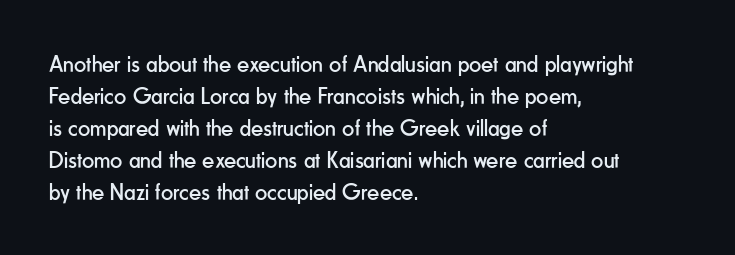
Q: Is the text bold? A: No.
Q: Is the text italic (slanted)? A: No, it is upright.
Q: Is the text underlined? A: No.
Q: How is the paragraph aligned? A: Left-aligned.
Q: Is the spacing between letters normal or unusually wide? A: Normal.
Q: Is the spacing between lines tight, normal or loose? A: Normal.
